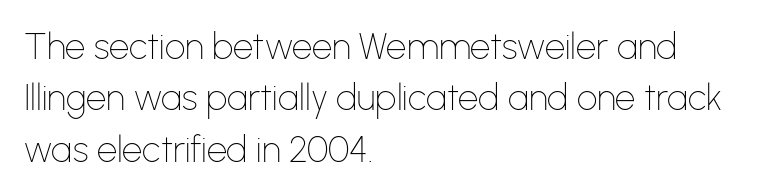
{"serif": "no", "italic": "no", "bold": "no", "weight": "thin", "width": "normal", "stroke_contrast": "low", "x_height": "medium", "monospaced": "no", "underline": "no", "align": "left", "line_spacing": "normal", "line_spacing_ratio": 1.43, "letter_spacing": "normal", "letter_spacing_em": 0.0, "glyph_px": 36}
